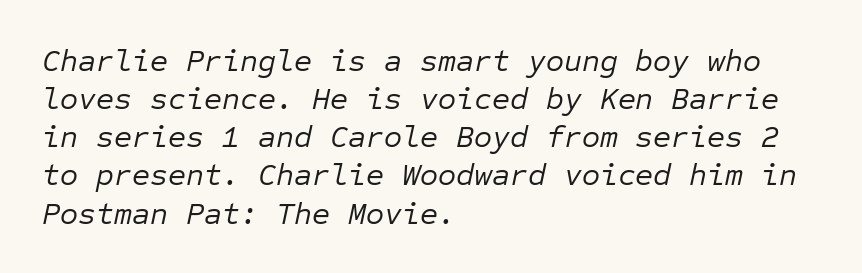
{"italic": "yes", "lean": "right", "slant_degrees": 12, "bold": "no", "weight": "regular", "width": "normal", "stroke_contrast": "low", "x_height": "medium", "monospaced": "yes", "underline": "no", "align": "left", "line_spacing_ratio": 1.23, "letter_spacing": "normal", "letter_spacing_em": 0.0, "glyph_px": 31}
